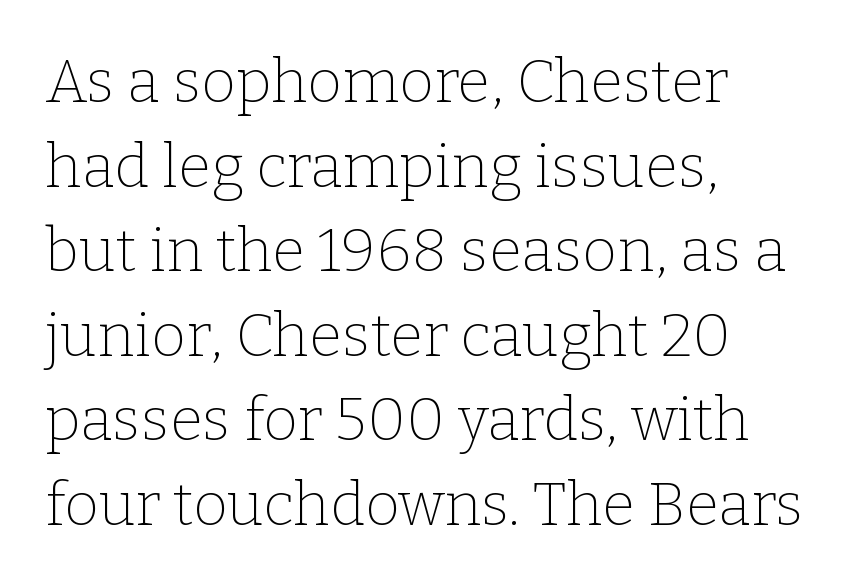
The text block is weighted toward the left margin, trailing off unevenly rightward. No chunkiness to these letters — they're not bold. Serifs: yes, visible at the terminals of the letterforms. The axis of the letterforms is exactly vertical. The passage shown has conventional tracking throughout. Quick note: interline space is typical.
